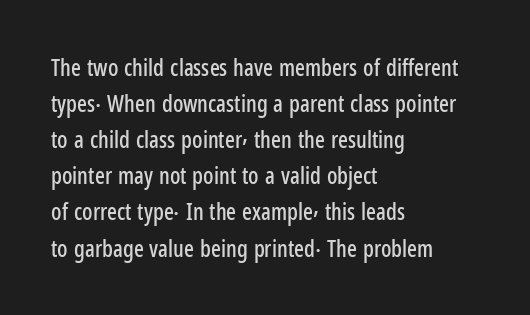
The image shows 23 px text type, upright; set left-aligned, normal line spacing (1.57x), normal letter spacing, not underlined.
